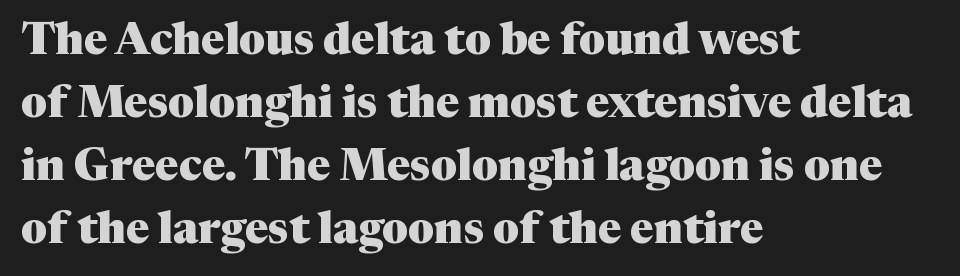
Beneath every word, the page is bare. This sample keeps an unexceptional amount of space between lines. The characters display serif detailing at their extremities. The characters look thick and weighty, a clear bold. Letter spacing: default. The lettering stays uniformly vertical, giving the passage a roman look.
